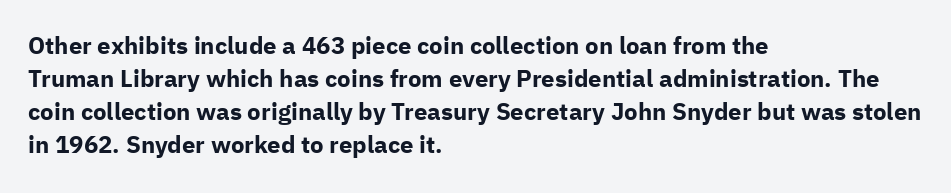
Q: Is the text bold? A: Yes.
Q: Is the text italic (slanted)? A: No, it is upright.
Q: Is the text underlined? A: No.
Q: How is the paragraph aligned? A: Left-aligned.
Q: Is the spacing between letters normal or unusually wide? A: Normal.
Q: Is the spacing between lines tight, normal or loose? A: Normal.
